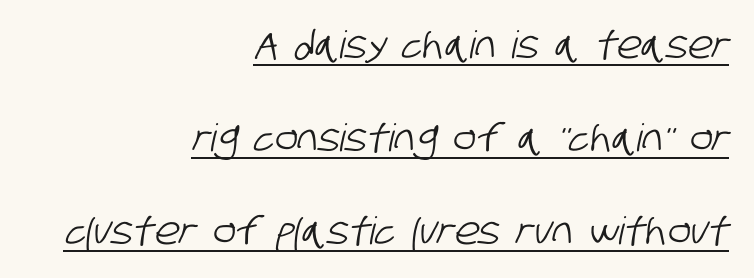
Q: Is the typeface a serif or a sans-serif typeface? A: Sans-serif.
Q: Is the text underlined? A: Yes.
Q: How is the paragraph aligned? A: Right-aligned.
Q: Is the spacing between letters normal or unusually wide? A: Normal.
Q: Is the spacing between lines tight, normal or loose? A: Loose.
Q: Width (condensed, normal, or wide)? A: Condensed.
Q: Stroke contrast? A: Low.
Q: x-height? A: Large.
Q: Monospaced? A: No.
